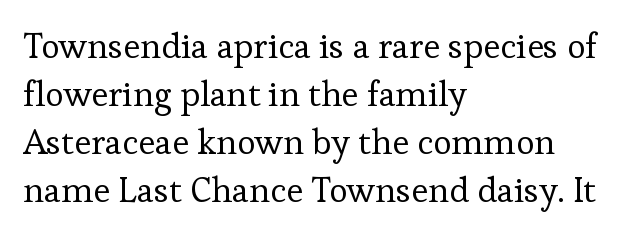
The image shows 35 px regular-weight serif type, upright; set left-aligned, normal line spacing (1.37x), normal letter spacing, not underlined; low stroke contrast and a medium x-height.
